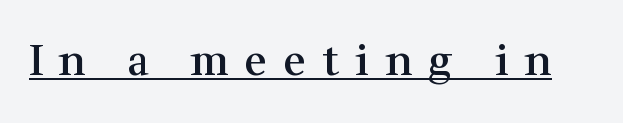
{"serif": "yes", "italic": "no", "bold": "semi", "weight": "semibold", "width": "normal", "stroke_contrast": "medium", "x_height": "medium", "monospaced": "no", "underline": "yes", "letter_spacing": "wide", "letter_spacing_em": 0.38, "glyph_px": 43}
